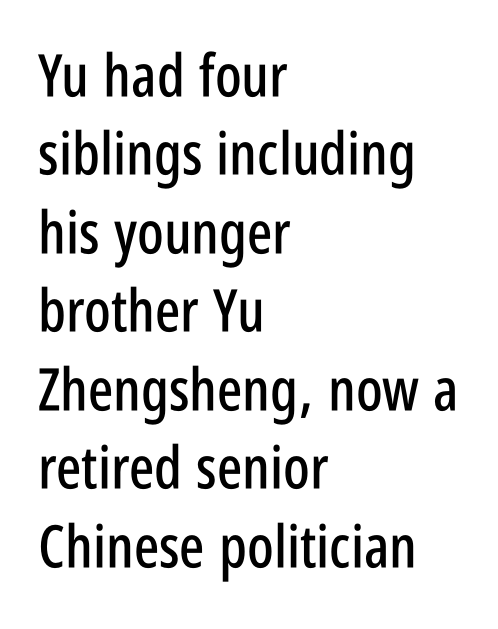
{"serif": "no", "italic": "no", "width": "condensed", "stroke_contrast": "low", "x_height": "large", "monospaced": "no", "underline": "no", "align": "left", "line_spacing": "normal", "line_spacing_ratio": 1.33, "letter_spacing": "normal", "letter_spacing_em": 0.0, "glyph_px": 59}
